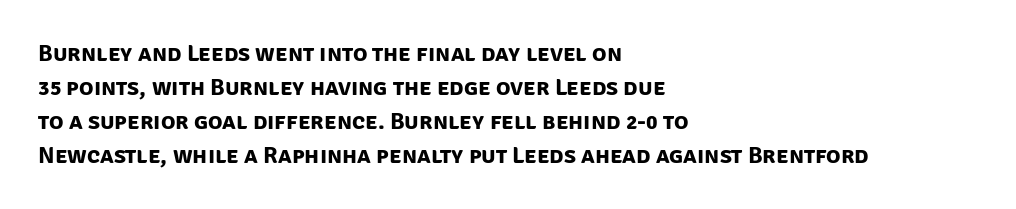
The image shows 24 px bold type; set left-aligned, normal line spacing (1.41x), normal letter spacing, not underlined.
